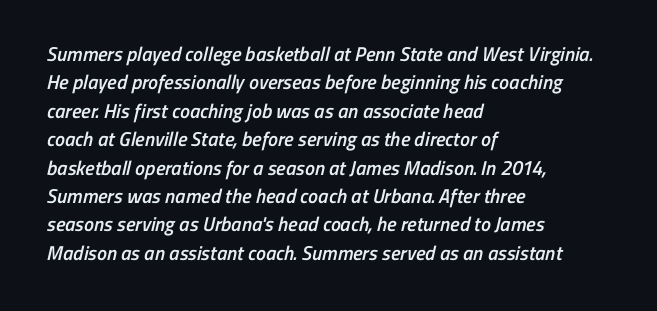
{"bold": "semi", "underline": "no", "align": "left", "line_spacing": "normal", "line_spacing_ratio": 1.42, "letter_spacing": "normal", "letter_spacing_em": 0.0, "glyph_px": 20}
